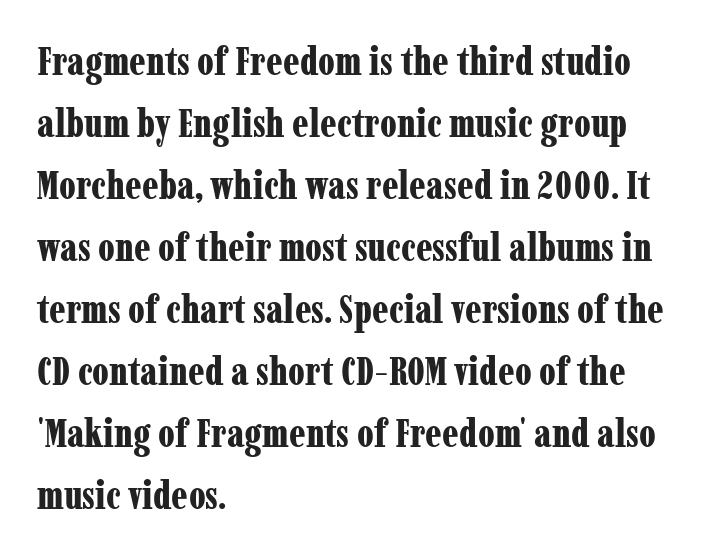
Q: Is the text bold? A: Yes.
Q: Is the text italic (slanted)? A: No, it is upright.
Q: Is the typeface a serif or a sans-serif typeface? A: Serif.
Q: Is the text underlined? A: No.
Q: How is the paragraph aligned? A: Left-aligned.
Q: Is the spacing between letters normal or unusually wide? A: Normal.
Q: Is the spacing between lines tight, normal or loose? A: Normal.
Q: Width (condensed, normal, or wide)? A: Condensed.
Q: Stroke contrast? A: Low.
Q: x-height? A: Medium.
Q: Monospaced? A: No.
